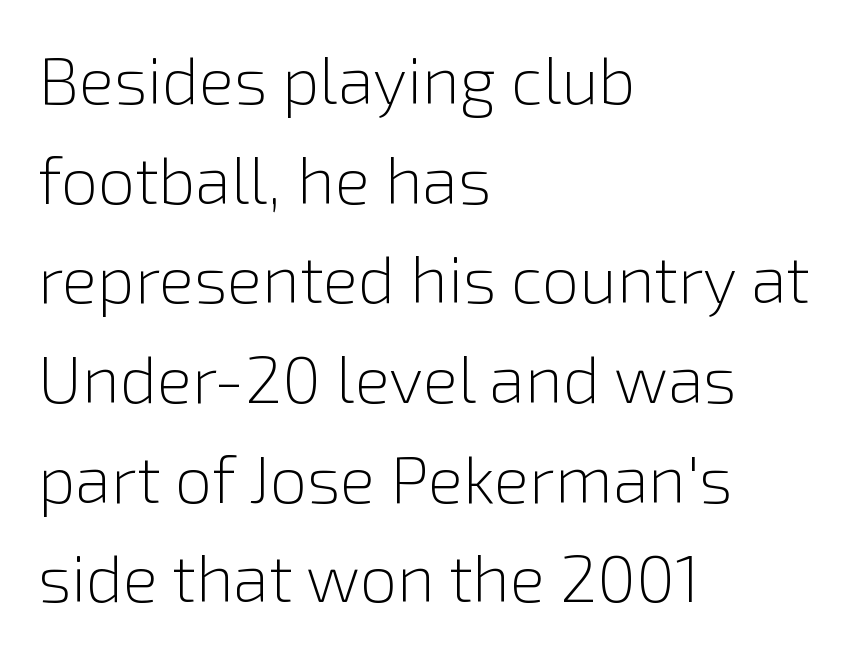
Q: Is the text bold? A: No.
Q: Is the text italic (slanted)? A: No, it is upright.
Q: Is the typeface a serif or a sans-serif typeface? A: Sans-serif.
Q: Is the text underlined? A: No.
Q: How is the paragraph aligned? A: Left-aligned.
Q: Is the spacing between letters normal or unusually wide? A: Normal.
Q: Is the spacing between lines tight, normal or loose? A: Normal.
Q: Width (condensed, normal, or wide)? A: Normal.
Q: x-height? A: Medium.
Q: Monospaced? A: No.
